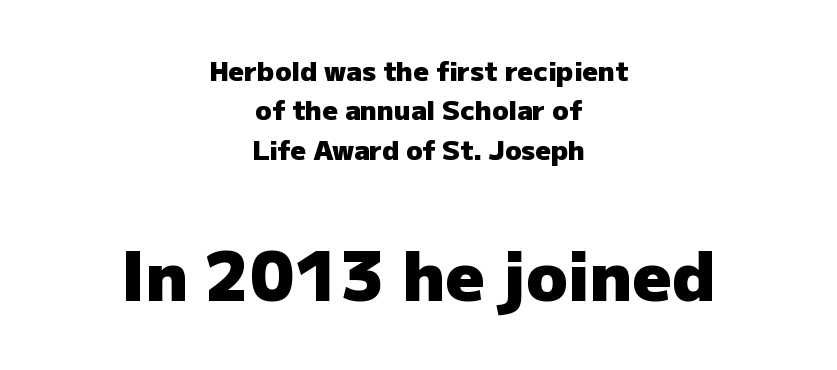
This block has exactly the height ordinary leading produces. Is there any slant? The stems are plumb. Is this a sans? Yes — the strokes have no serifs. The characters look thick and weighty, a clear bold. Underlining? Definitely not there. Note the varied advance widths — an 'i' is clearly narrower than an 'm'.
